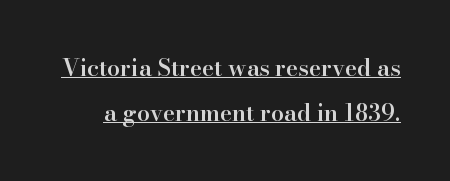
{"italic": "no", "bold": "semi", "underline": "yes", "line_spacing": "loose", "line_spacing_ratio": 1.94, "letter_spacing": "normal", "letter_spacing_em": 0.0, "glyph_px": 23}
